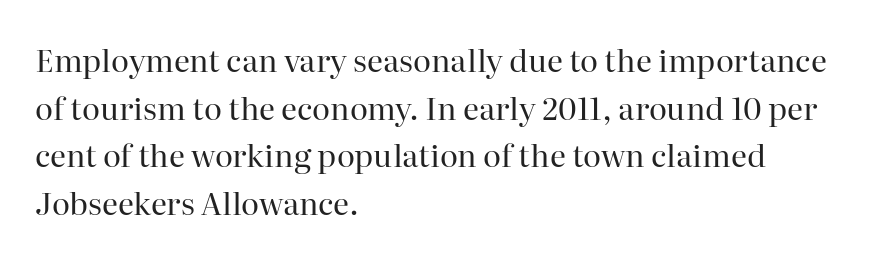
The image shows 31 px regular-weight serif type, upright; set left-aligned, normal line spacing (1.54x), normal letter spacing, not underlined; high stroke contrast and a medium x-height.
